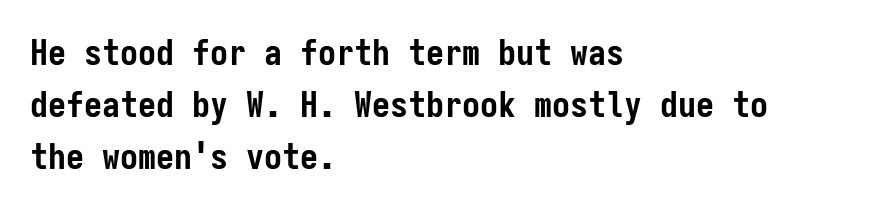
Fixed-width glyphs throughout — classic coding-font behaviour. The space directly below the letters is spotless. How are the letters spaced? Ordinarily, with no added tracking. These lines are composed in type without serifs. Short and long lines alike share a common starting point at left.
